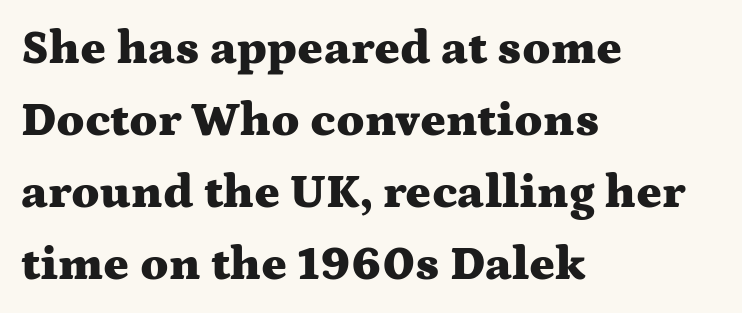
Q: Is the text bold? A: Yes.
Q: Is the text italic (slanted)? A: No, it is upright.
Q: Is the typeface a serif or a sans-serif typeface? A: Serif.
Q: Is the text underlined? A: No.
Q: How is the paragraph aligned? A: Left-aligned.
Q: Is the spacing between letters normal or unusually wide? A: Normal.
Q: Is the spacing between lines tight, normal or loose? A: Normal.
Q: Width (condensed, normal, or wide)? A: Wide.
Q: Stroke contrast? A: Medium.
Q: x-height? A: Medium.
Q: Monospaced? A: No.
